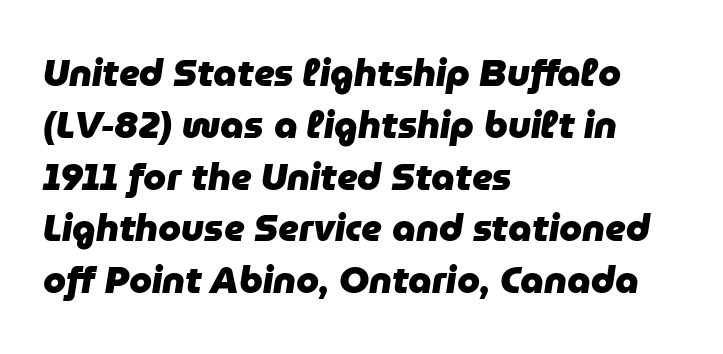
Q: Is the text bold? A: Yes.
Q: Is the text italic (slanted)? A: Yes, it leans right by about 9 degrees.
Q: Is the text underlined? A: No.
Q: How is the paragraph aligned? A: Left-aligned.
Q: Is the spacing between letters normal or unusually wide? A: Normal.
Q: Is the spacing between lines tight, normal or loose? A: Normal.
Q: Width (condensed, normal, or wide)? A: Normal.
Q: Stroke contrast? A: Low.
Q: x-height? A: Medium.
Q: Monospaced? A: No.
